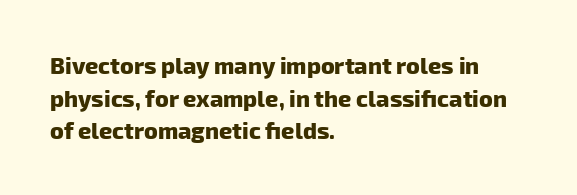
Q: Is the text bold? A: Yes.
Q: Is the text underlined? A: No.
Q: How is the paragraph aligned? A: Left-aligned.
Q: Is the spacing between letters normal or unusually wide? A: Normal.
Q: Is the spacing between lines tight, normal or loose? A: Normal.
